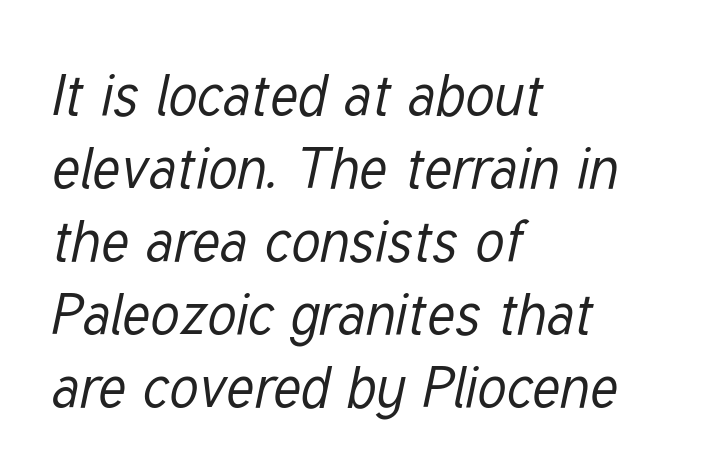
{"italic": "yes", "lean": "right", "slant_degrees": 12, "bold": "no", "weight": "regular", "width": "condensed", "stroke_contrast": "low", "x_height": "medium", "monospaced": "no", "underline": "no", "align": "left", "line_spacing": "normal", "line_spacing_ratio": 1.28, "letter_spacing": "normal", "letter_spacing_em": 0.0, "glyph_px": 57}
